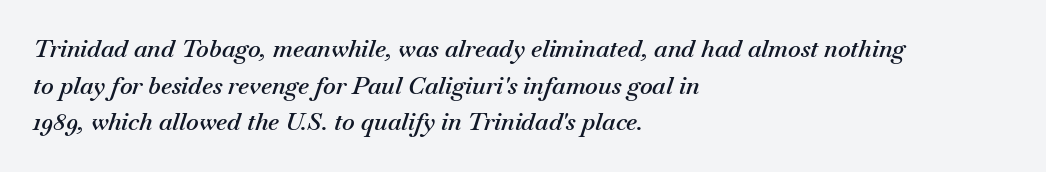
Q: Is the text bold? A: Semi-bold.
Q: Is the text italic (slanted)? A: Yes, it leans right by about 18 degrees.
Q: Is the text underlined? A: No.
Q: How is the paragraph aligned? A: Left-aligned.
Q: Is the spacing between letters normal or unusually wide? A: Normal.
Q: Is the spacing between lines tight, normal or loose? A: Normal.
